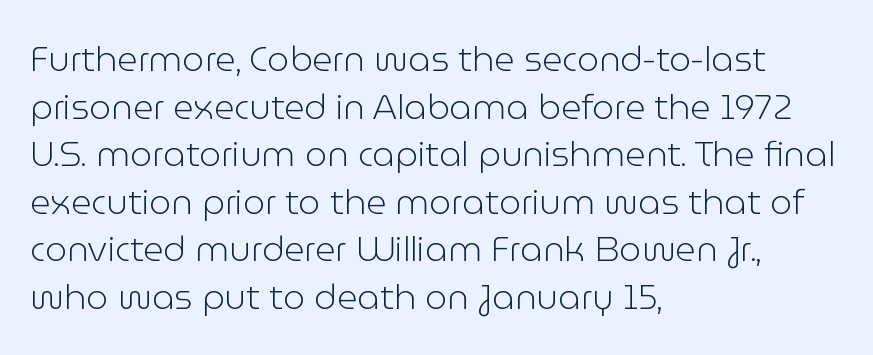
The lines in this sample share a left origin and differ only in where they stop. The area under the type is left untouched. Nope, not italic — everything's standing straight. The cut favours lightness, reaching ordinary text weight at its darkest.
